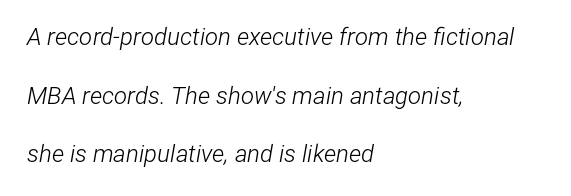
The image shows 24 px text type, italic (leaning right); set left-aligned, loose line spacing (2.44x), normal letter spacing, not underlined.
